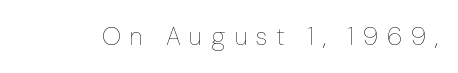
Q: Is the text bold? A: No.
Q: Is the text italic (slanted)? A: No, it is upright.
Q: Is the text underlined? A: No.
Q: Is the spacing between letters normal or unusually wide? A: Unusually wide.
